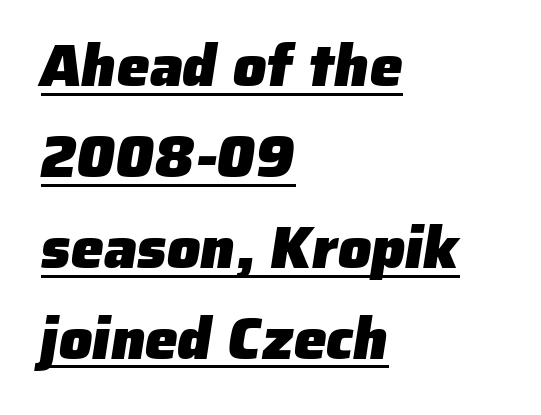
The typesetter has applied underlining to the passage shown. Casual observation: everything's shoved over to the left. Baseline-to-baseline distance is the conventional proportion of letter height. Notice how thick the strokes are: this is what a full bold looks like. The letterforms sit shoulder to shoulder at normal distance. The passage shown is typeset with a sans-serif family.
